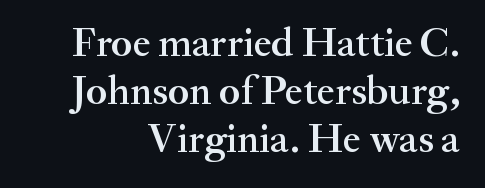
The typeface chosen for these lines features serifs. Is this a fixed-width face? No — the glyphs have proportional, varying widths. Caption: standard tracking, unaltered. Every letter is mildly thick-stroked: semibold rather than bold. Anything drawn beneath the words? Only blank space. The setting favours the right margin, as signatures and pull-quotes sometimes do.
